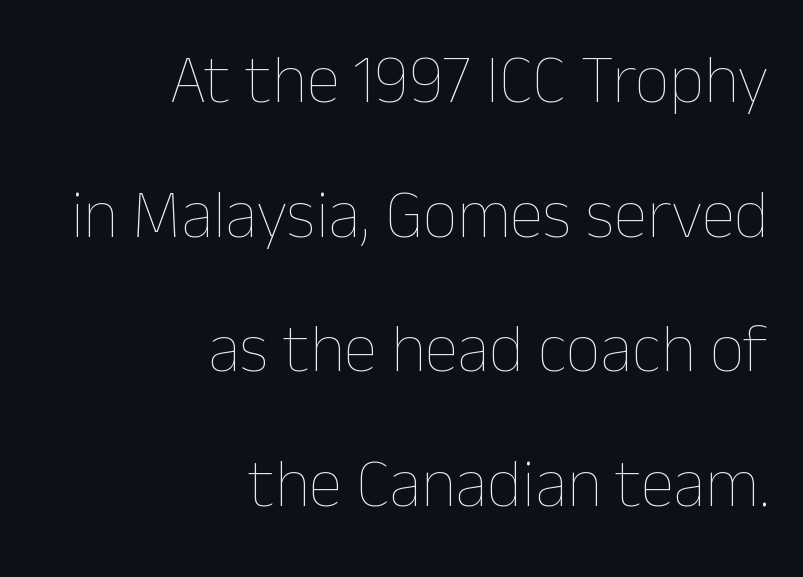
The image shows 68 px thin type, upright; set right-aligned, loose line spacing (1.98x), normal letter spacing, not underlined; low stroke contrast and a medium x-height.
